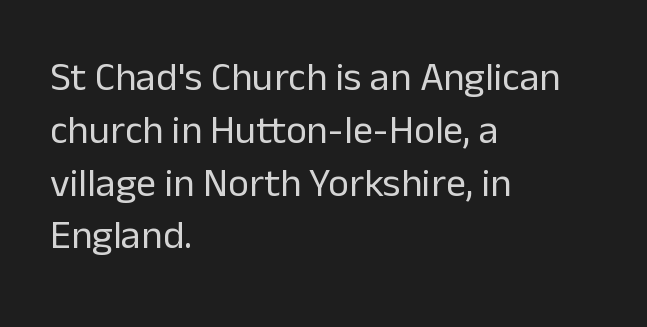
Observe the absence of serifs on each vertical stroke in this sample. The typography opts for an upright posture over an oblique one. Has an underline been added? It has not. No heavy texture on the line: the type isn't bold. The leading is moderate, giving the passage an even texture.
